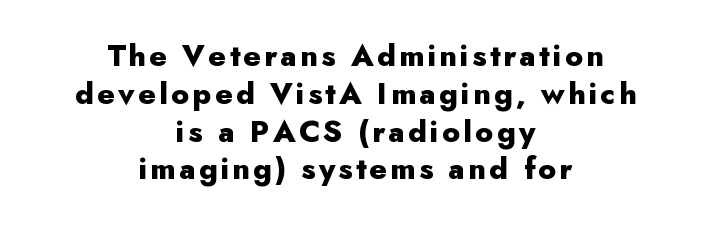
The letters advance in unequal steps, a hallmark of proportional type. The baseline area is clear. The typography opts for an upright posture over an oblique one. If you measured baseline to baseline, you'd find a middling distance. Serif or sans? Sans — the stroke terminals are bare.
